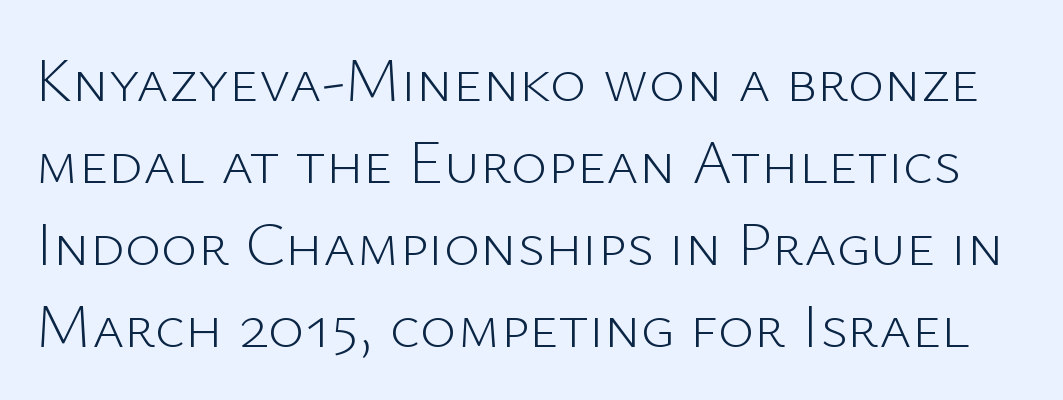
Q: Is the text bold? A: No.
Q: Is the text italic (slanted)? A: No, it is upright.
Q: Is the typeface a serif or a sans-serif typeface? A: Sans-serif.
Q: Is the text underlined? A: No.
Q: Is the spacing between letters normal or unusually wide? A: Normal.
Q: Is the spacing between lines tight, normal or loose? A: Normal.
Q: Width (condensed, normal, or wide)? A: Normal.
Q: Stroke contrast? A: Low.
Q: x-height? A: Medium.
Q: Monospaced? A: No.
